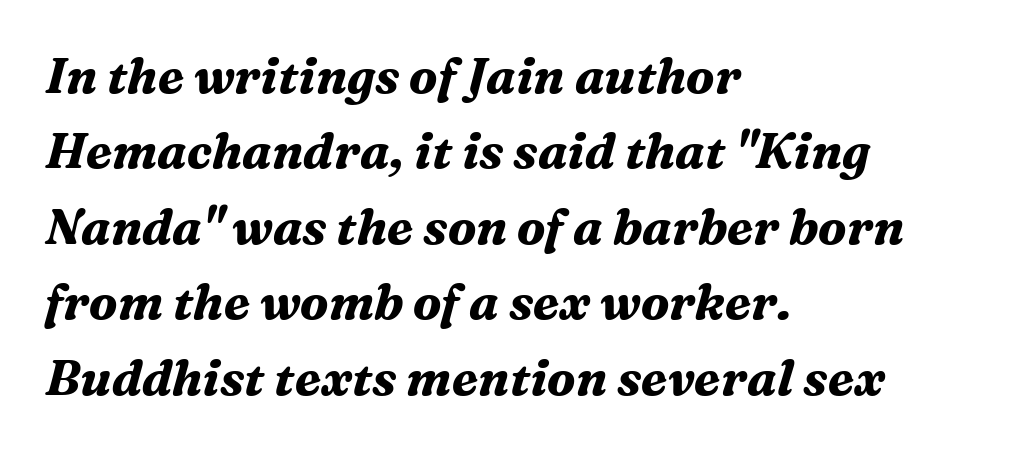
Q: Is the text bold? A: Yes.
Q: Is the text italic (slanted)? A: Yes, it leans right by about 16 degrees.
Q: Is the typeface a serif or a sans-serif typeface? A: Serif.
Q: Is the text underlined? A: No.
Q: How is the paragraph aligned? A: Left-aligned.
Q: Is the spacing between letters normal or unusually wide? A: Normal.
Q: Is the spacing between lines tight, normal or loose? A: Normal.
Q: Width (condensed, normal, or wide)? A: Normal.
Q: Stroke contrast? A: Medium.
Q: x-height? A: Medium.
Q: Monospaced? A: No.
